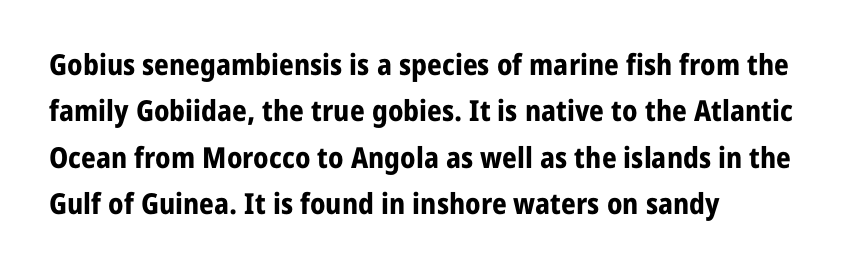
The image shows 29 px bold sans-serif type, upright; set left-aligned, normal line spacing (1.6x), normal letter spacing, not underlined; low stroke contrast and a medium x-height.
